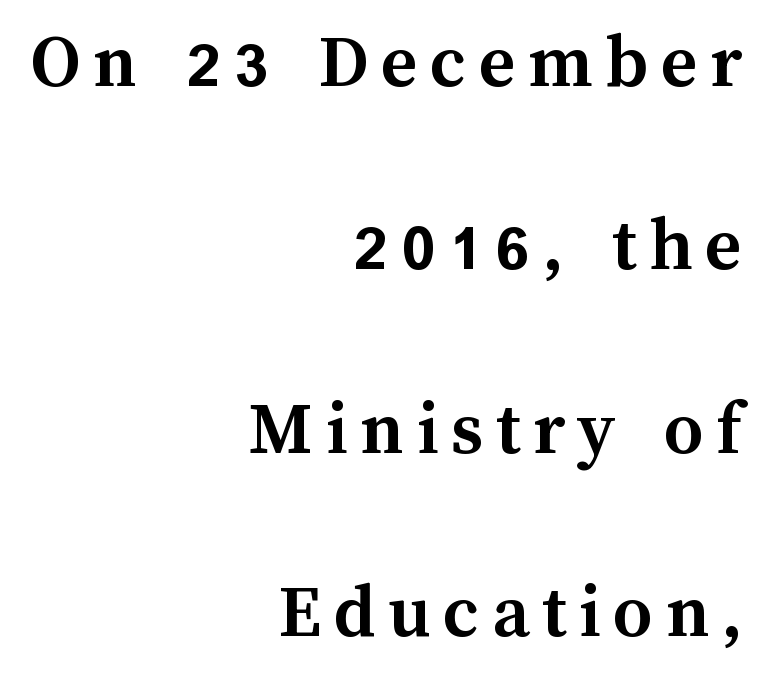
The image shows 78 px semibold type, upright; set right-aligned, loose line spacing (2.35x), not underlined; medium stroke contrast and a medium x-height.
